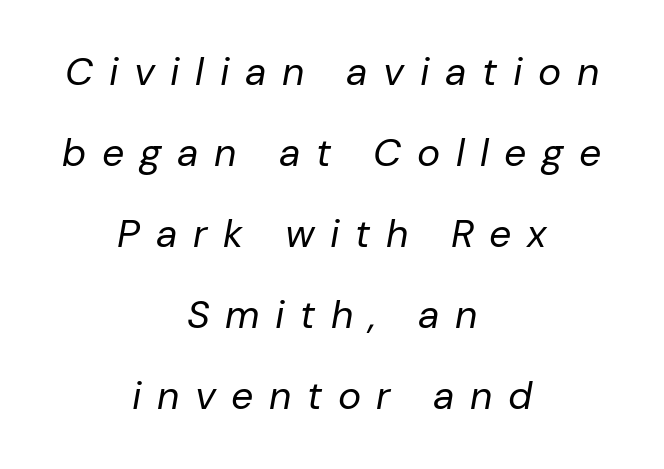
{"italic": "yes", "lean": "right", "slant_degrees": 10, "bold": "no", "weight": "regular", "width": "normal", "stroke_contrast": "low", "x_height": "medium", "monospaced": "no", "underline": "no", "align": "center", "line_spacing": "loose", "line_spacing_ratio": 2.08, "letter_spacing": "wide", "letter_spacing_em": 0.4, "glyph_px": 39}
